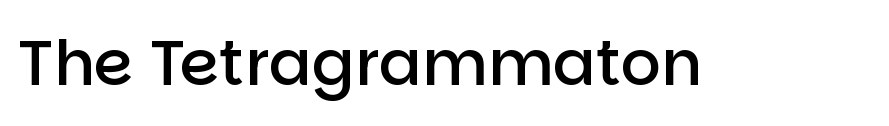
The image shows 63 px semibold sans-serif type, upright; set normal letter spacing, not underlined; low stroke contrast and a large x-height.
